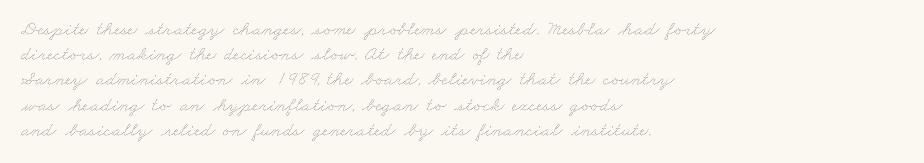
The tracking reads as untouched default to a designer's eye. The ragged edge is on the right, which tells us the setting is flush left. Think standard paragraph weight, or any step lighter than that. The rendering uses a moderate line-height, typical for paragraphs.
